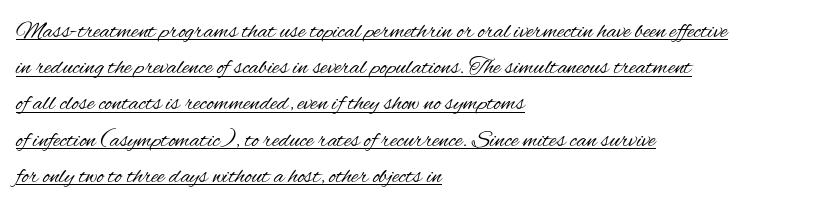
Nothing heavy about these letters — not bold at all. You can see a thin bar hugging the bottom of the glyphs. A typesetter would call this zero additional tracking. Regarding leading, the lines here are spaced in the standard way.
